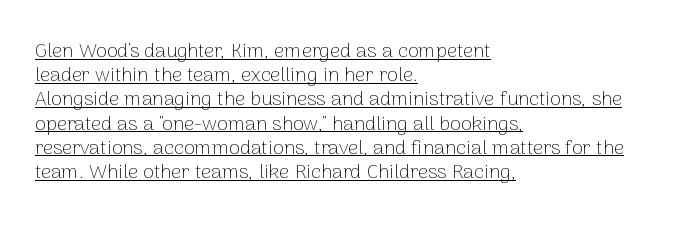
The image shows 20 px text type, upright; set left-aligned, line spacing 1.21x, normal letter spacing, underlined.
